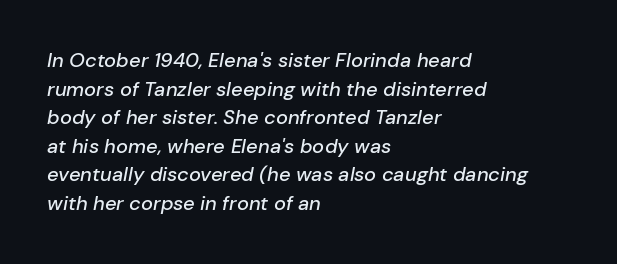
The image shows 20 px text type, italic (leaning right); set left-aligned, normal line spacing (1.43x), normal letter spacing, not underlined.
